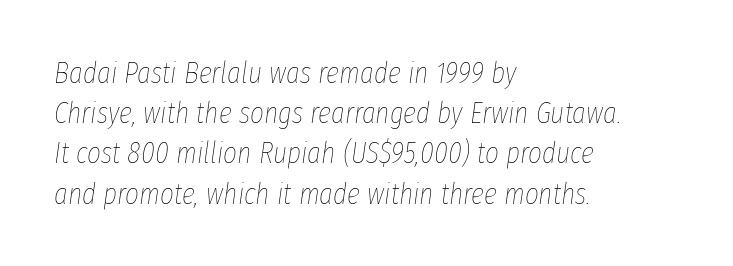
The image shows 30 px thin, condensed type, italic (leaning right); set left-aligned, normal line spacing (1.34x), normal letter spacing, not underlined; low stroke contrast and a medium x-height.
